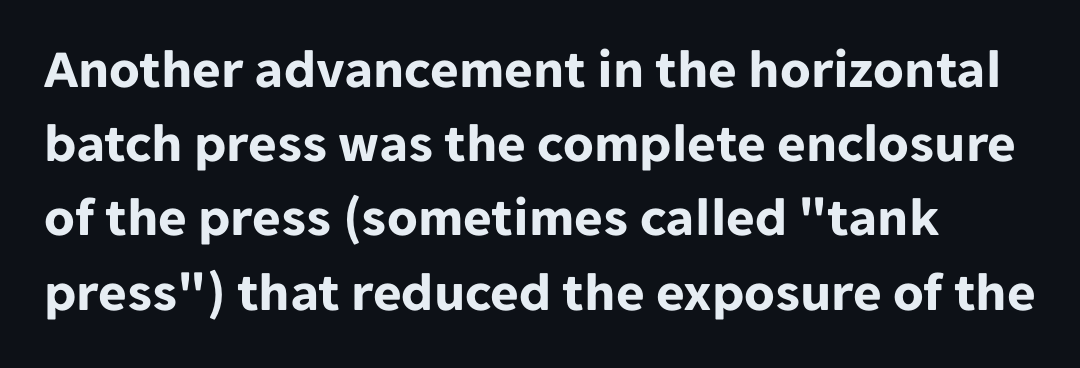
Each letter keeps its own natural width here, so spacing adapts to shape. The passage shown is typeset with a sans-serif family. Spacing between characters is what you'd get straight out of the box. Glance below the letters and you will spot only blank space. Posture: vertical.
